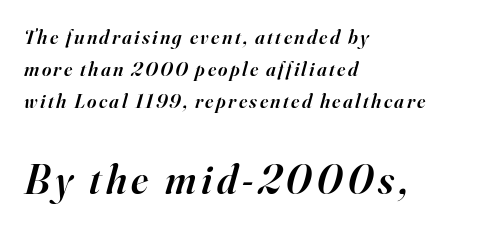
Font category for this specimen: serif. A semibold gives these letters moderate extra thickness, short of bold. The text carries the slant typical of an italic or oblique font. The letters advance in unequal steps, a hallmark of proportional type. Regular leading.
